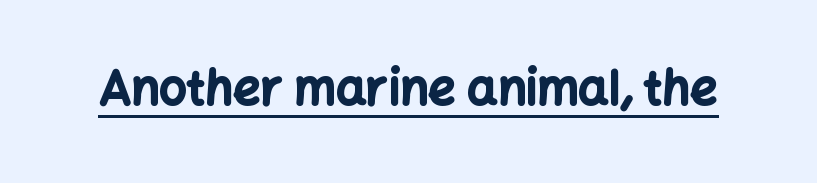
Heavy, bold letterforms. A baseline rule has been typeset under these characters. Compared with typical body copy, the letter spacing here is the same. These lines are rendered in a variable-pitch font.
